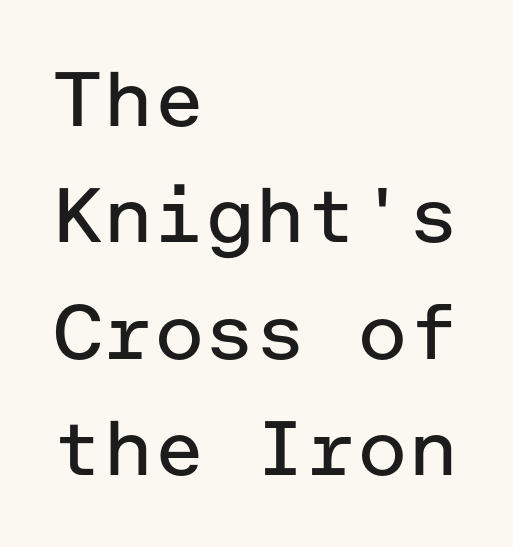
Letters rest on an invisible, unmarked baseline. Is this a sans? Yes — the strokes have no serifs. The weight would be labelled regular, book, light, or lighter still. All the whitespace from short lines collects on the right. Style check: upright.
